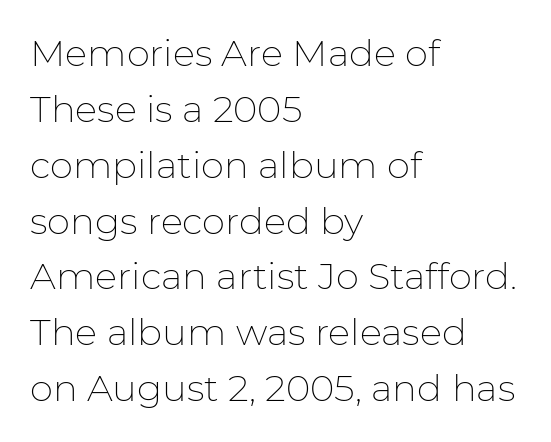
This sample uses a sans-serif face. Teacher's note: observe the even left margin — that is flush-left alignment. The passage shown is not underscored anywhere. Interline gaps are of average width in this sample. Weight: in the light-to-regular range.
